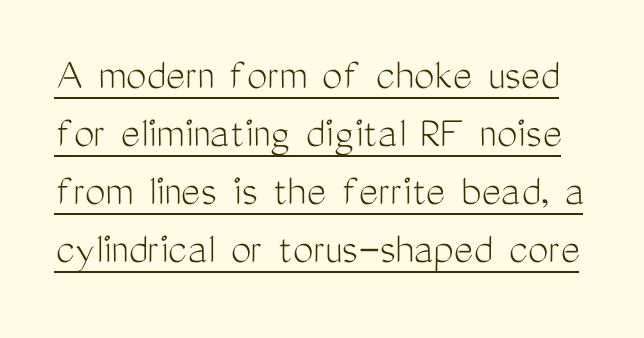
Note: no serifs on the glyphs. These glyphs show unthickened strokes, regular width or finer. This sample has the flowing, uneven cadence of proportional lettering. The face used here appears with an underline applied.
